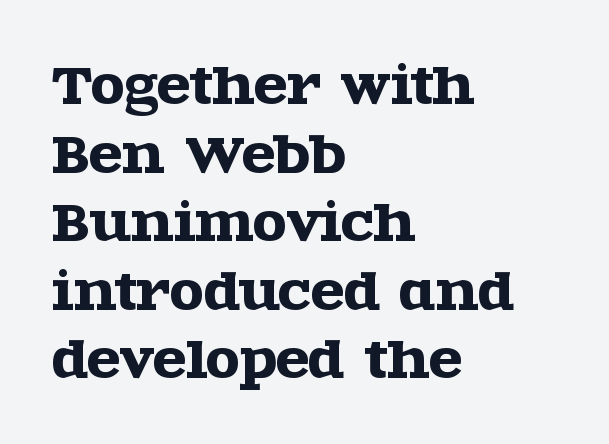
{"serif": "yes", "italic": "no", "width": "wide", "x_height": "large", "monospaced": "no", "underline": "no", "align": "left", "line_spacing": "normal", "line_spacing_ratio": 1.4, "letter_spacing": "normal", "letter_spacing_em": 0.0, "glyph_px": 49}
